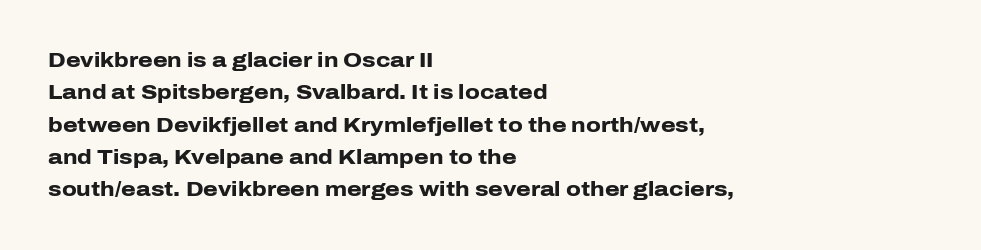
{"italic": "no", "bold": "yes", "underline": "no", "align": "left", "line_spacing": "normal", "line_spacing_ratio": 1.54, "letter_spacing": "normal", "letter_spacing_em": 0.0, "glyph_px": 21}
